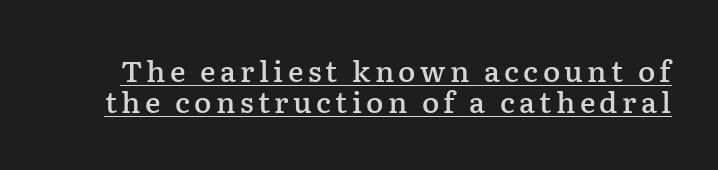
The image shows 29 px semibold serif type, upright; set tight line spacing (1.07x), underlined; low stroke contrast and a medium x-height.
